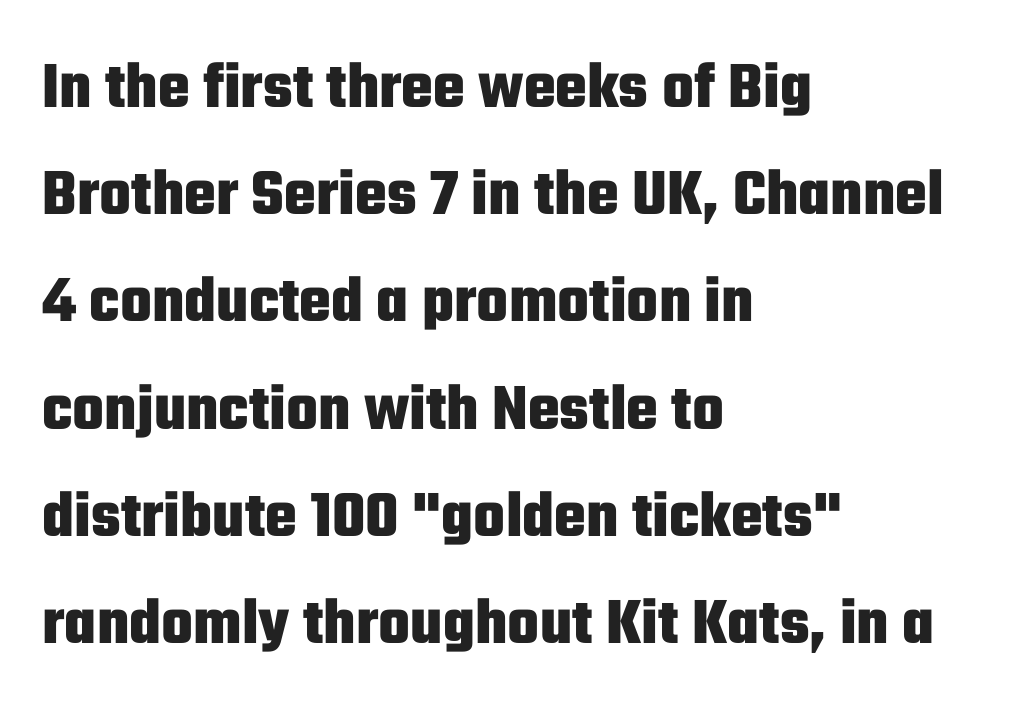
{"serif": "no", "italic": "no", "bold": "yes", "weight": "heavy", "width": "condensed", "stroke_contrast": "low", "x_height": "medium", "monospaced": "no", "underline": "no", "align": "left", "line_spacing": "normal", "line_spacing_ratio": 1.6, "letter_spacing": "normal", "letter_spacing_em": 0.0, "glyph_px": 67}
